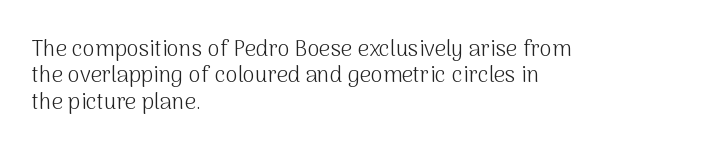
Q: Is the text bold? A: No.
Q: Is the text italic (slanted)? A: No, it is upright.
Q: Is the text underlined? A: No.
Q: How is the paragraph aligned? A: Left-aligned.
Q: Is the spacing between letters normal or unusually wide? A: Normal.
